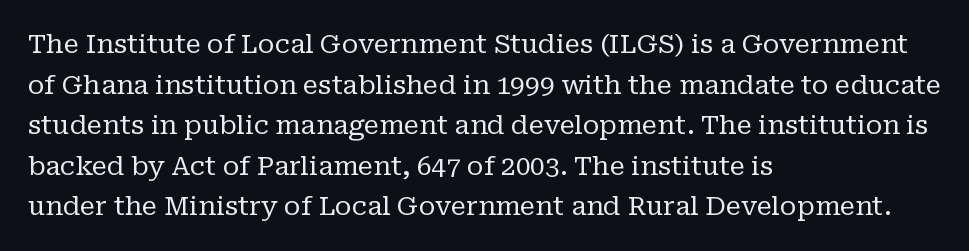
Q: Is the text bold? A: No.
Q: Is the text italic (slanted)? A: No, it is upright.
Q: Is the text underlined? A: No.
Q: How is the paragraph aligned? A: Left-aligned.
Q: Is the spacing between letters normal or unusually wide? A: Normal.
Q: Is the spacing between lines tight, normal or loose? A: Normal.
